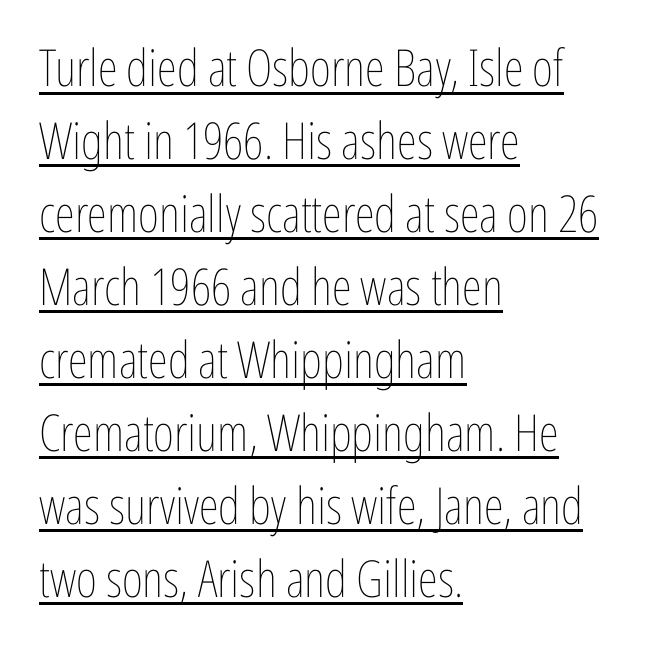
These lines are set flush left with a ragged right edge. The typesetting does not lean heavy: it is not bold. The sample's only ornament is a line tracing under the words. Here the designer chose a conventional face with non-uniform glyph widths. The typography opts for an upright posture over an oblique one.
